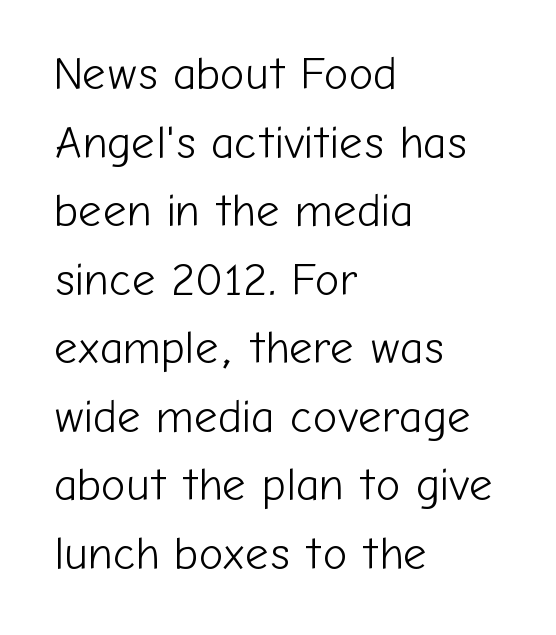
The image shows 46 px light sans-serif type, upright; set left-aligned, normal line spacing (1.49x), normal letter spacing, not underlined; low stroke contrast and a medium x-height.
